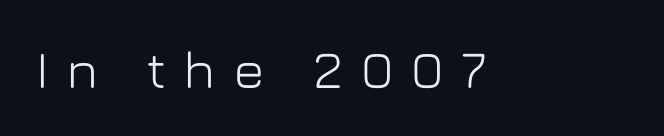
Bare-footed words on every line. A sans-serif font was chosen for this passage. Looks like regular typesetting: each glyph gets only the width it needs. When letters stand straight like this, we call the style roman or upright. Spacing between characters has been opened up far beyond the box default.
